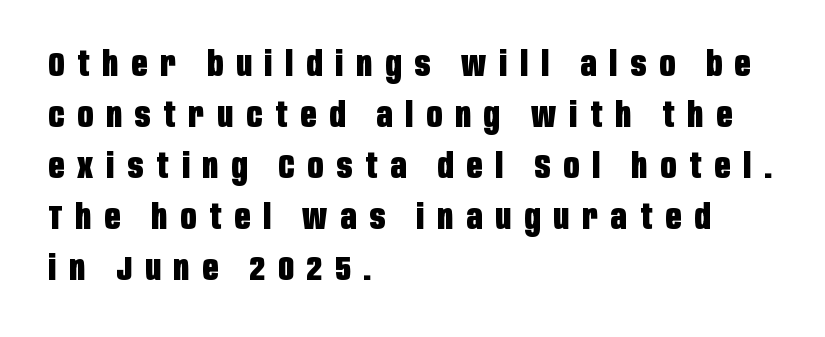
Q: Is the text bold? A: Yes.
Q: Is the text italic (slanted)? A: No, it is upright.
Q: Is the typeface a serif or a sans-serif typeface? A: Sans-serif.
Q: Is the text underlined? A: No.
Q: How is the paragraph aligned? A: Left-aligned.
Q: Is the spacing between letters normal or unusually wide? A: Unusually wide.
Q: Is the spacing between lines tight, normal or loose? A: Normal.
Q: Width (condensed, normal, or wide)? A: Condensed.
Q: Stroke contrast? A: Low.
Q: x-height? A: Large.
Q: Monospaced? A: No.
